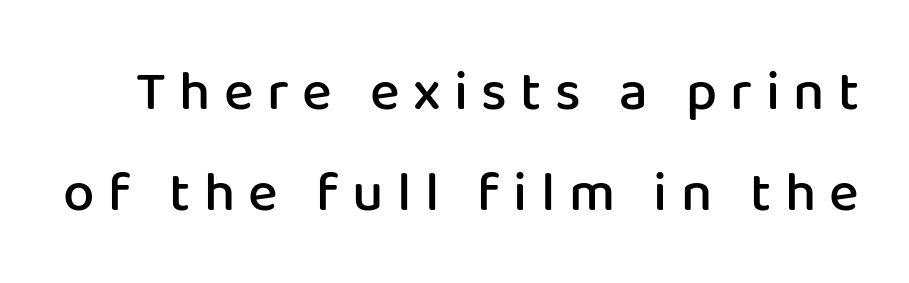
{"serif": "no", "italic": "no", "bold": "semi", "weight": "semibold", "width": "normal", "stroke_contrast": "low", "x_height": "medium", "monospaced": "no", "underline": "no", "line_spacing_ratio": 1.81, "letter_spacing": "wide", "letter_spacing_em": 0.24, "glyph_px": 56}
